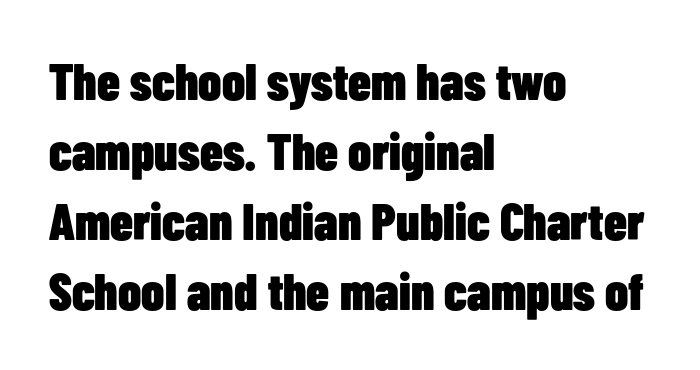
{"serif": "no", "italic": "no", "bold": "yes", "weight": "heavy", "width": "condensed", "stroke_contrast": "low", "x_height": "medium", "monospaced": "no", "underline": "no", "align": "left", "line_spacing": "normal", "line_spacing_ratio": 1.37, "letter_spacing": "normal", "letter_spacing_em": 0.0, "glyph_px": 51}
